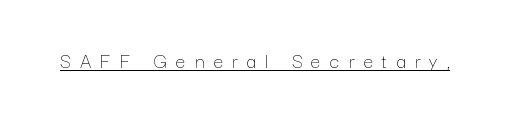
The image shows 22 px text type, upright; set unusually wide letter spacing (+0.41 em), underlined.
